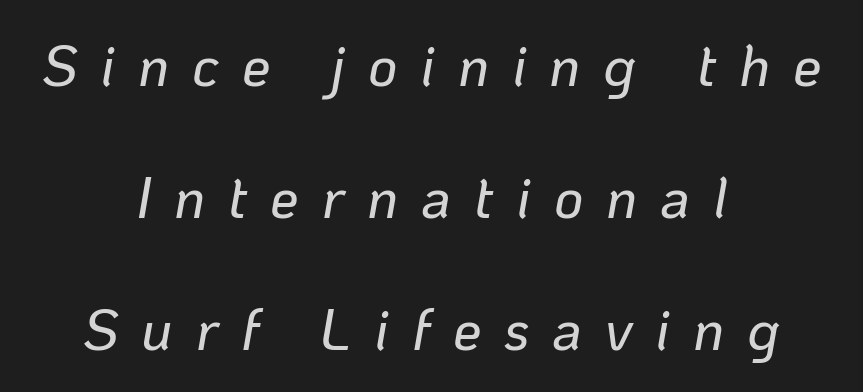
This is oblique type, the kind used for emphasis or titles. Words float on clear page, feet unadorned. There is plenty of visible air inserted between adjacent glyphs. Each letter keeps its own natural width here, so spacing adapts to shape. A centered setting, common on invitations and titles, is used for this passage.
